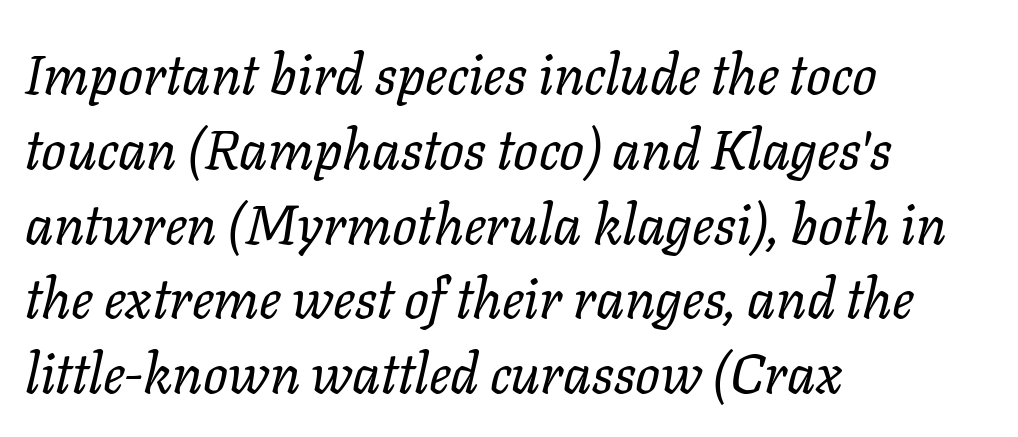
The image shows 55 px regular-weight type, italic (leaning right); set left-aligned, normal line spacing (1.36x), normal letter spacing, not underlined; low stroke contrast and a medium x-height.
